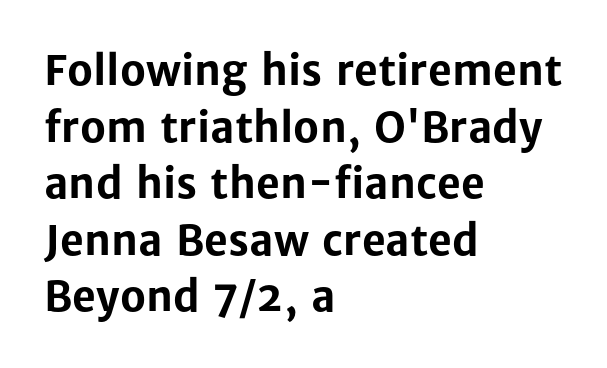
The image shows 41 px bold sans-serif type, upright; set left-aligned, normal line spacing (1.38x), normal letter spacing, not underlined; low stroke contrast and a medium x-height.
